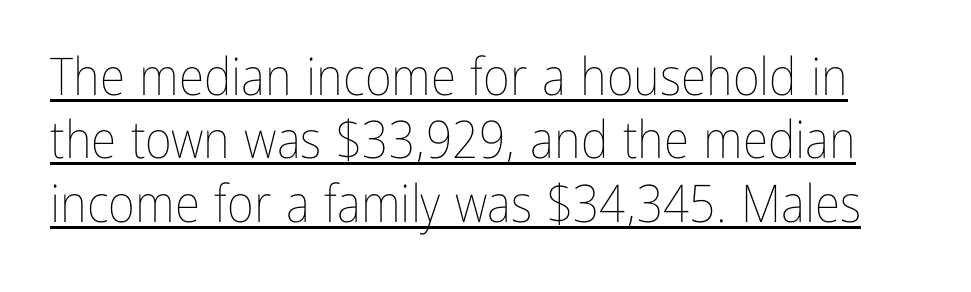
Q: Is the text bold? A: No.
Q: Is the text italic (slanted)? A: No, it is upright.
Q: Is the text underlined? A: Yes.
Q: Is the spacing between letters normal or unusually wide? A: Normal.
Q: Width (condensed, normal, or wide)? A: Condensed.
Q: Stroke contrast? A: Low.
Q: x-height? A: Medium.
Q: Monospaced? A: No.
